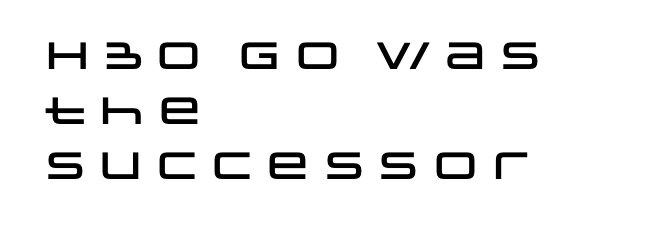
The image shows 38 px wide sans-serif type, upright; set left-aligned, normal line spacing (1.45x), normal letter spacing, not underlined; low stroke contrast and a large x-height.
